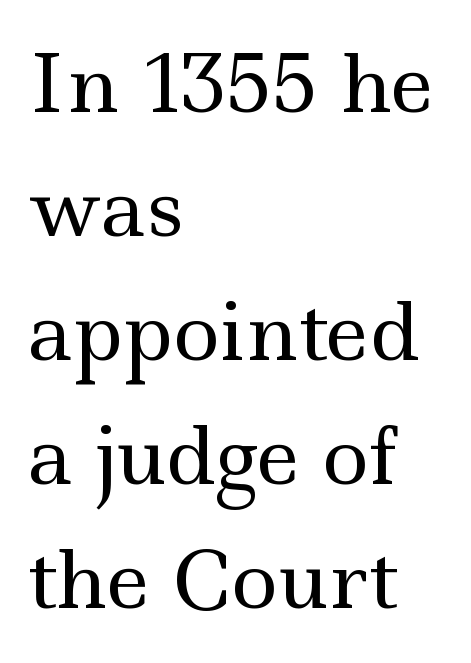
{"serif": "yes", "italic": "no", "bold": "no", "weight": "regular", "width": "wide", "x_height": "small", "monospaced": "no", "underline": "no", "align": "left", "line_spacing": "normal", "line_spacing_ratio": 1.57, "letter_spacing": "normal", "letter_spacing_em": 0.0, "glyph_px": 79}
